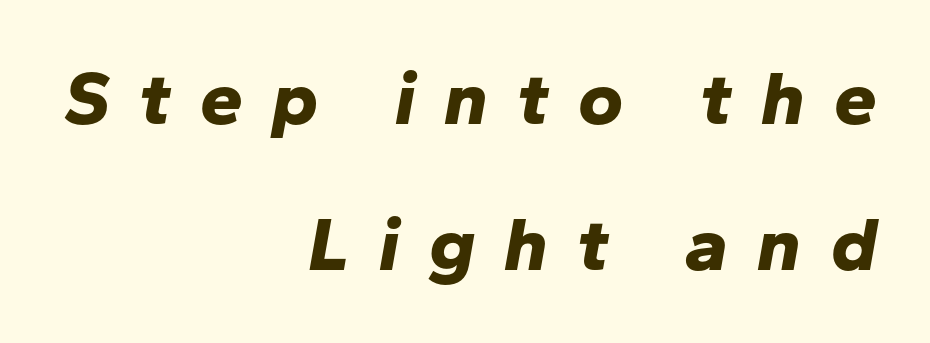
Q: Is the text bold? A: Yes.
Q: Is the text italic (slanted)? A: Yes, it leans right by about 10 degrees.
Q: Is the text underlined? A: No.
Q: How is the paragraph aligned? A: Right-aligned.
Q: Is the spacing between letters normal or unusually wide? A: Unusually wide.
Q: Width (condensed, normal, or wide)? A: Normal.
Q: Stroke contrast? A: Low.
Q: x-height? A: Medium.
Q: Monospaced? A: No.
